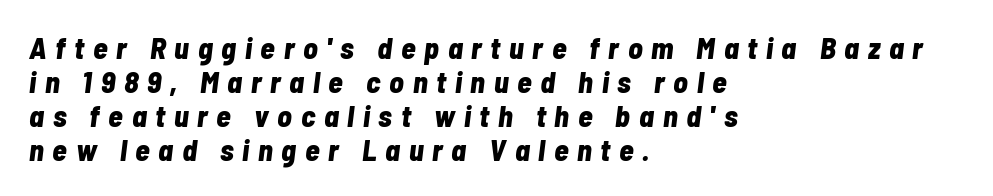
The tracking reads as deliberately expanded to a designer's eye. The specimen reads as italic at a glance. A typesetter would call this proportional, since set widths differ per character. Thick stems and heavy bowls — unmistakably bold.
